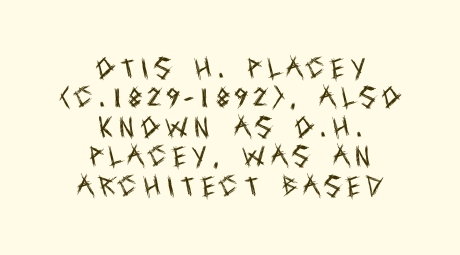
{"italic": "no", "bold": "no", "underline": "no", "align": "center", "line_spacing": "normal", "line_spacing_ratio": 1.28, "letter_spacing": "wide", "letter_spacing_em": 0.27, "glyph_px": 23}
